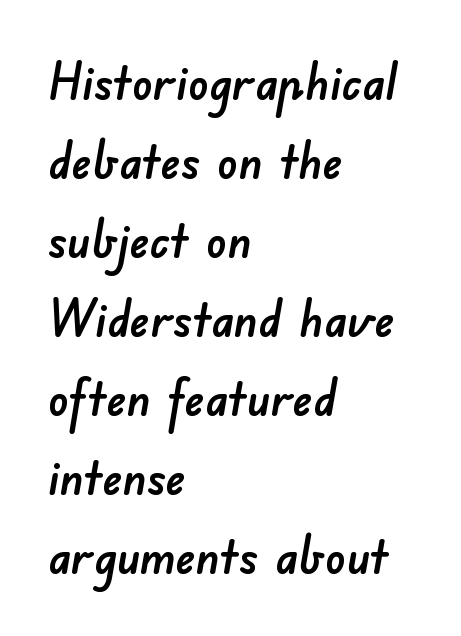
One-word summary of the alignment: left. The string is rendered with underlining switched off. These lines are composed in type without serifs. The block of text has a typical density, with ordinary space between rows. Proportional: the letters do not fall into vertical columns. The horizontal fit of the characters is conventional and even.
